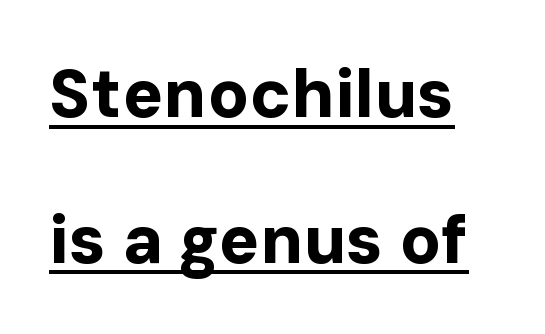
The image shows 68 px bold sans-serif type, upright; set loose line spacing (2.14x), normal letter spacing, underlined; low stroke contrast and a medium x-height.
